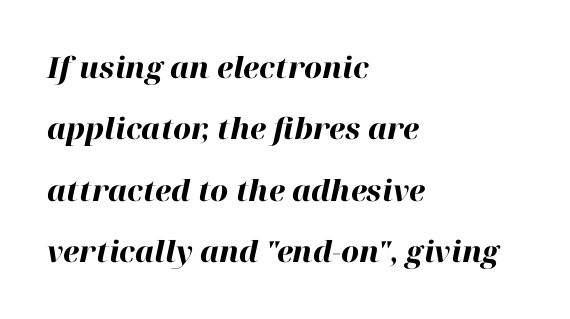
Interline gaps are noticeably wide in this sample. This sample has the flowing, uneven cadence of proportional lettering. Tracking here is standard; glyphs follow each other at the usual distance. The paragraph shown leans on its left margin.
